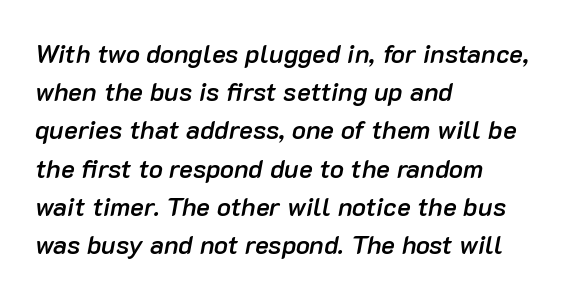
Q: Is the text bold? A: Semi-bold.
Q: Is the text italic (slanted)? A: Yes, it leans right by about 10 degrees.
Q: Is the text underlined? A: No.
Q: How is the paragraph aligned? A: Left-aligned.
Q: Is the spacing between letters normal or unusually wide? A: Normal.
Q: Is the spacing between lines tight, normal or loose? A: Normal.
